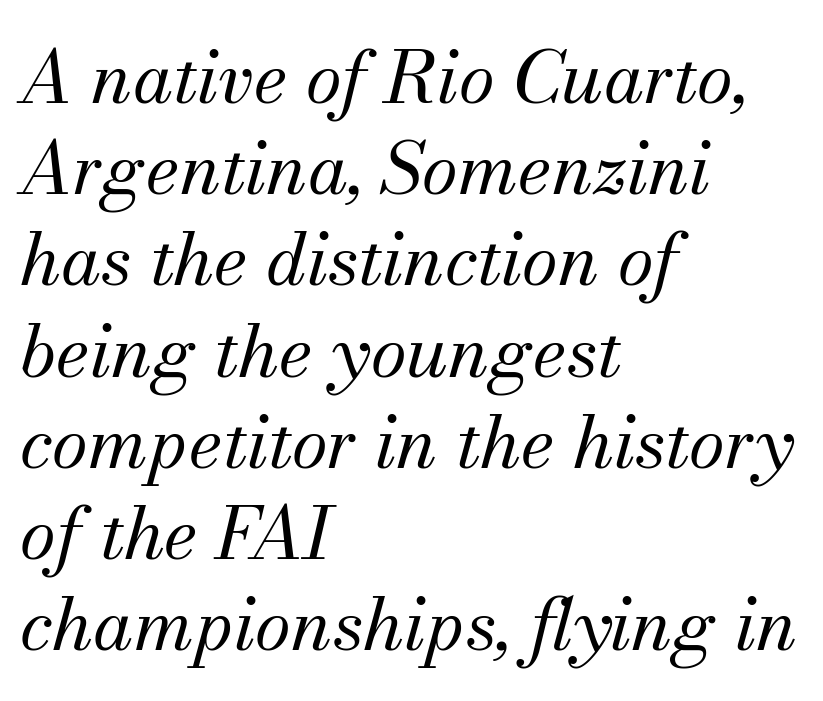
The image shows 73 px regular-weight serif type, italic (leaning right); set left-aligned, normal line spacing (1.25x), normal letter spacing, not underlined; medium stroke contrast and a small x-height.
